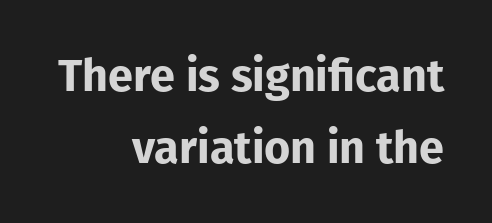
{"serif": "no", "italic": "no", "bold": "yes", "weight": "bold", "width": "normal", "stroke_contrast": "low", "x_height": "medium", "monospaced": "no", "underline": "no", "align": "right", "line_spacing": "normal", "line_spacing_ratio": 1.6, "letter_spacing": "normal", "letter_spacing_em": 0.0, "glyph_px": 45}
